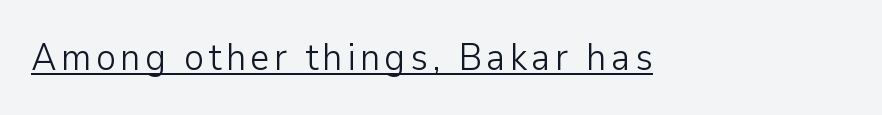
{"serif": "no", "italic": "no", "bold": "no", "weight": "light", "width": "normal", "stroke_contrast": "low", "x_height": "medium", "monospaced": "no", "underline": "yes", "glyph_px": 38}
